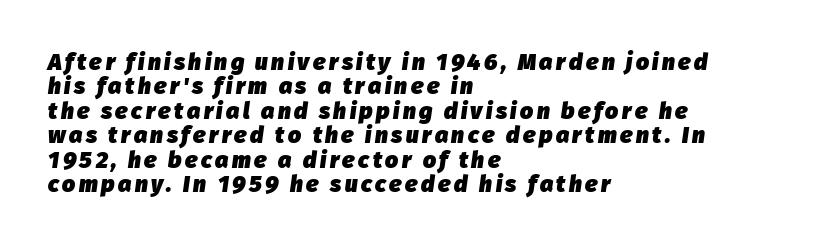
Q: Is the text bold? A: Yes.
Q: Is the text italic (slanted)? A: Yes, it leans right by about 8 degrees.
Q: Is the text underlined? A: No.
Q: How is the paragraph aligned? A: Left-aligned.
Q: Is the spacing between lines tight, normal or loose? A: Tight.
